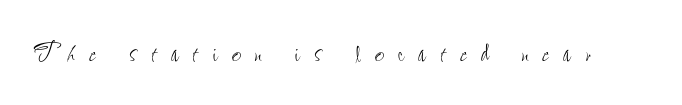
{"bold": "no", "weight": "thin", "width": "condensed", "stroke_contrast": "low", "x_height": "small", "monospaced": "no", "underline": "no", "letter_spacing": "wide", "letter_spacing_em": 0.43, "glyph_px": 33}
